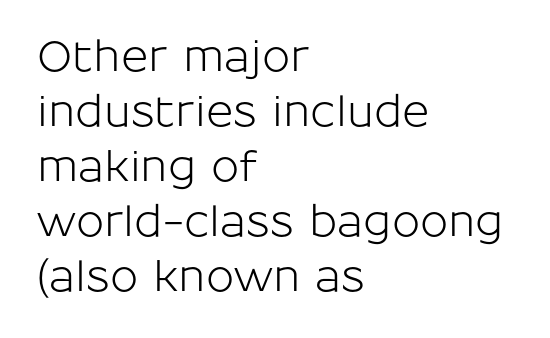
{"serif": "no", "italic": "no", "width": "normal", "stroke_contrast": "low", "x_height": "medium", "monospaced": "no", "underline": "no", "align": "left", "line_spacing": "normal", "line_spacing_ratio": 1.31, "letter_spacing": "normal", "letter_spacing_em": 0.0, "glyph_px": 42}
